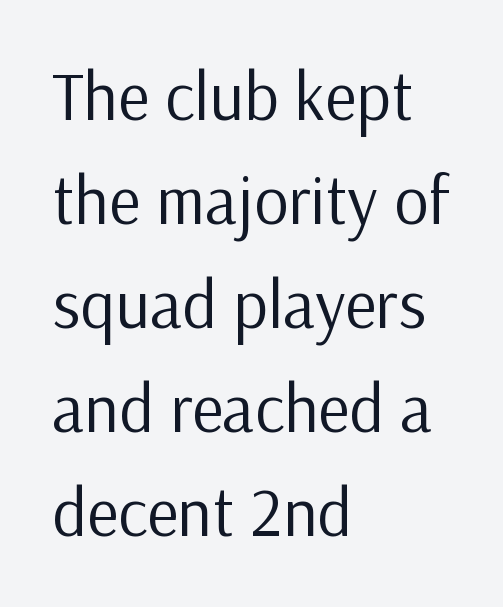
The image shows 68 px regular-weight sans-serif type, upright; set left-aligned, normal line spacing (1.53x), normal letter spacing, not underlined; low stroke contrast and a medium x-height.
